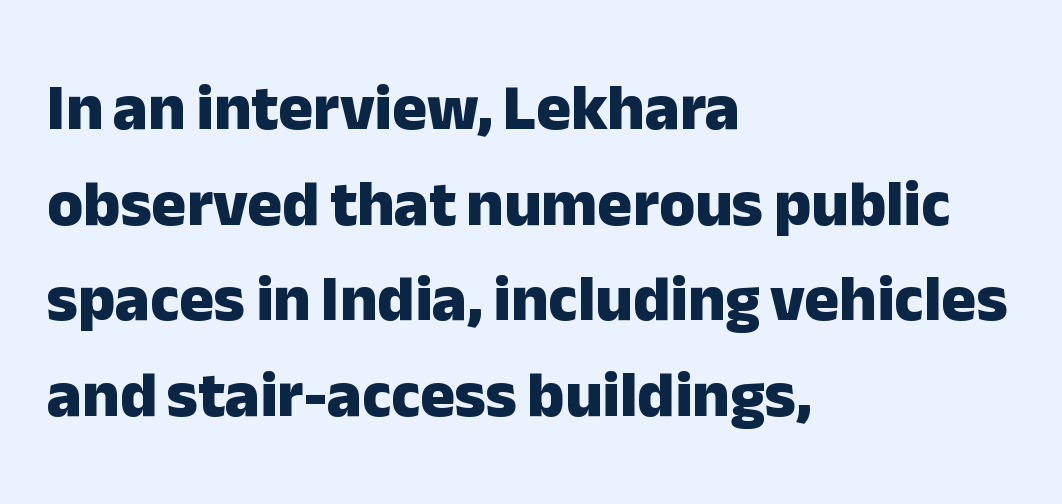
Honestly, the row spacing looks completely unremarkable. It's the straight-up-and-down kind of type. The paragraph shown leans on its left margin. The face used here is proportionally spaced, like ordinary book or web type. Letter spacing: default.
